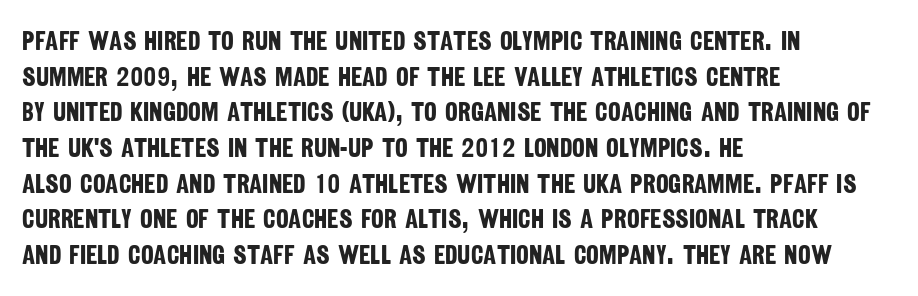
{"bold": "yes", "underline": "no", "align": "left", "line_spacing": "normal", "line_spacing_ratio": 1.32, "letter_spacing": "normal", "letter_spacing_em": 0.0, "glyph_px": 27}
